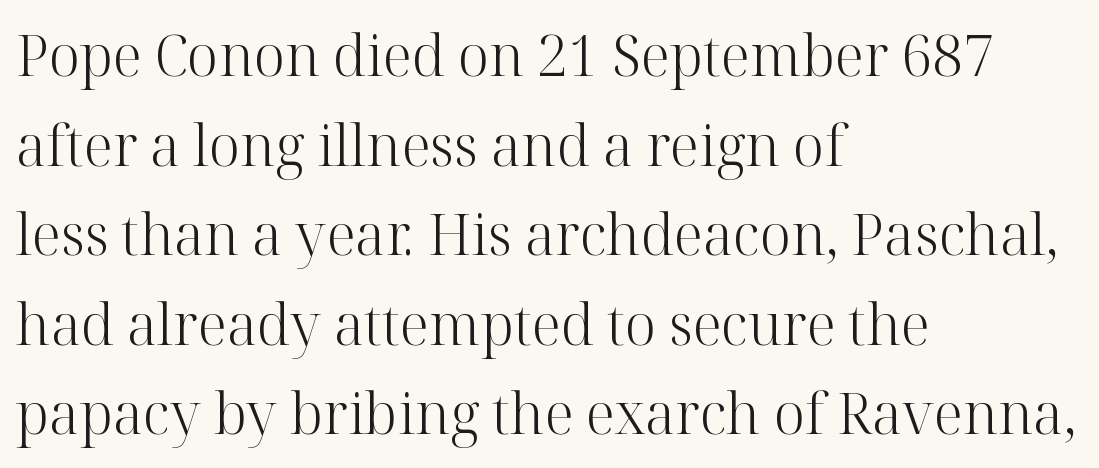
{"serif": "yes", "italic": "no", "bold": "no", "weight": "light", "width": "normal", "stroke_contrast": "high", "x_height": "medium", "monospaced": "no", "underline": "no", "align": "left", "line_spacing": "normal", "line_spacing_ratio": 1.6, "letter_spacing": "normal", "letter_spacing_em": 0.0, "glyph_px": 56}
